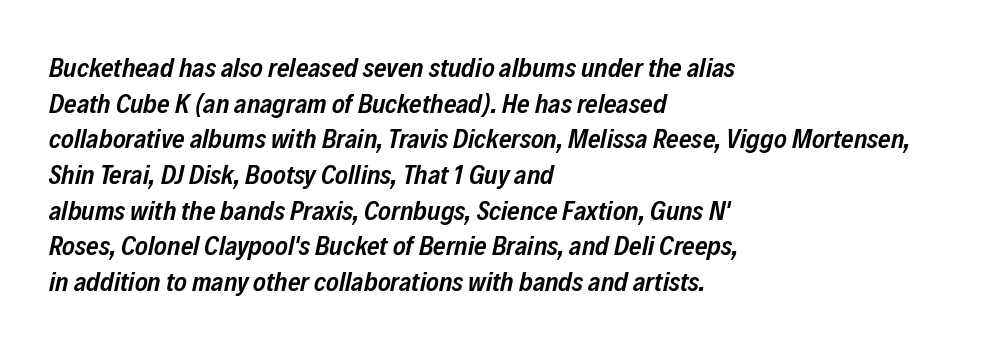
Stems and bowls a touch heavier than normal — semibold. This rendering features lettering with no underline. This sample uses plain, unmodified letter spacing. How would I describe the line gaps? Plain and ordinary. Typeset ragged right — the left edge is the straight one.
